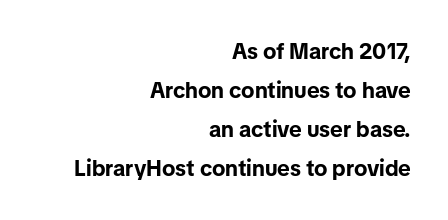
If you drew a ruler down the right edge, every line would touch it. Nothing unusual about the tracking: characters are spaced as the font intends. The glyphs have the mass of a bold cut. Nobody drew a line under any word here.
